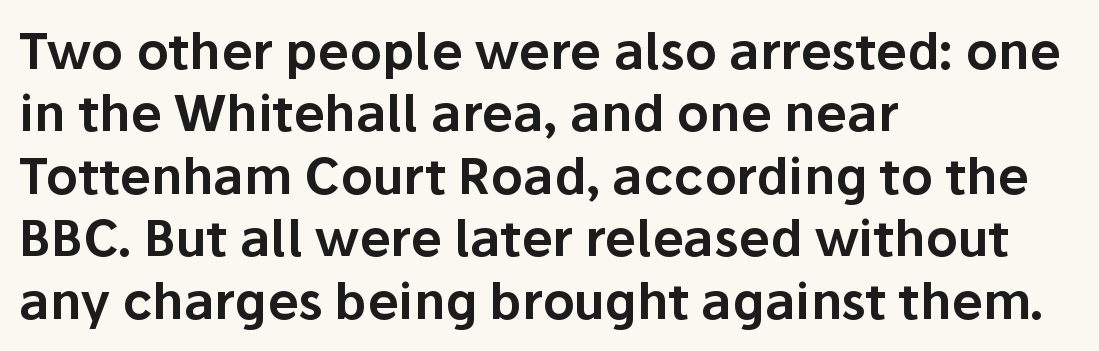
The image shows 50 px sans-serif type, upright; set left-aligned, normal line spacing (1.25x), normal letter spacing, not underlined; low stroke contrast and a medium x-height.
